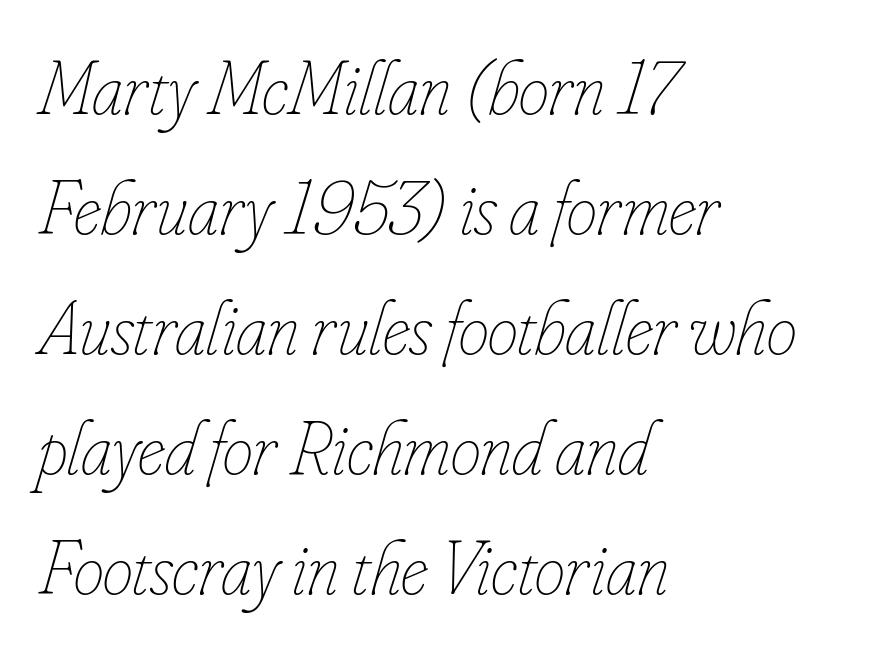
{"italic": "yes", "lean": "right", "slant_degrees": 16, "bold": "no", "weight": "thin", "width": "condensed", "stroke_contrast": "low", "x_height": "small", "monospaced": "no", "underline": "no", "align": "left", "line_spacing": "normal", "line_spacing_ratio": 1.56, "letter_spacing": "normal", "letter_spacing_em": 0.0, "glyph_px": 77}
